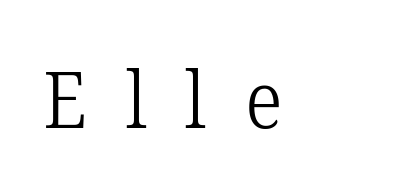
{"serif": "yes", "italic": "no", "bold": "no", "weight": "light", "width": "normal", "stroke_contrast": "low", "x_height": "medium", "monospaced": "no", "underline": "no", "align": "left", "letter_spacing": "wide", "letter_spacing_em": 0.49, "glyph_px": 79}
